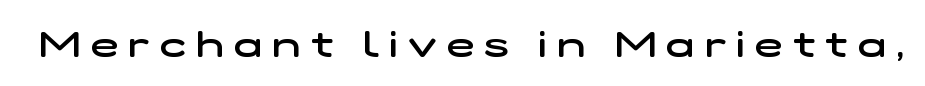
Q: Is the text bold? A: Semi-bold.
Q: Is the typeface a serif or a sans-serif typeface? A: Sans-serif.
Q: Is the text underlined? A: No.
Q: Is the spacing between letters normal or unusually wide? A: Unusually wide.
Q: Width (condensed, normal, or wide)? A: Wide.
Q: Stroke contrast? A: Low.
Q: x-height? A: Medium.
Q: Monospaced? A: No.
